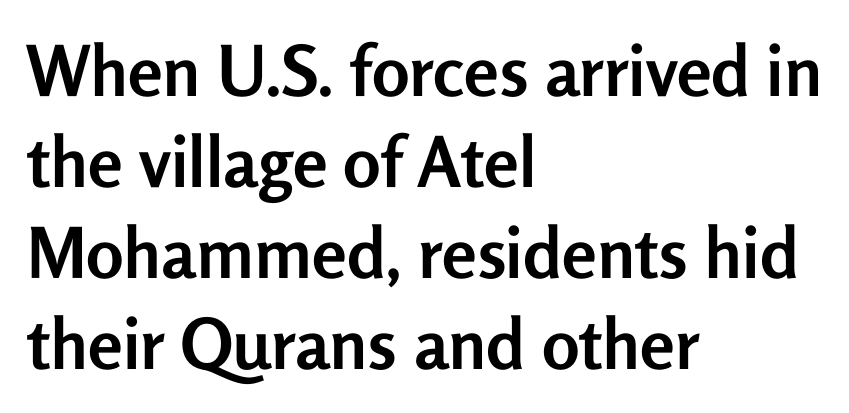
The image shows 70 px semibold sans-serif type, upright; set left-aligned, normal line spacing (1.3x), normal letter spacing, not underlined; low stroke contrast and a medium x-height.
